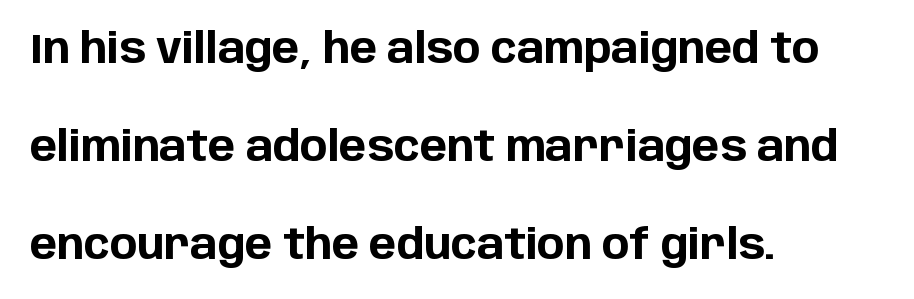
Q: Is the text bold? A: Yes.
Q: Is the text italic (slanted)? A: No, it is upright.
Q: Is the typeface a serif or a sans-serif typeface? A: Sans-serif.
Q: Is the text underlined? A: No.
Q: How is the paragraph aligned? A: Left-aligned.
Q: Is the spacing between letters normal or unusually wide? A: Normal.
Q: Is the spacing between lines tight, normal or loose? A: Loose.
Q: Width (condensed, normal, or wide)? A: Normal.
Q: Stroke contrast? A: Low.
Q: x-height? A: Large.
Q: Monospaced? A: No.
